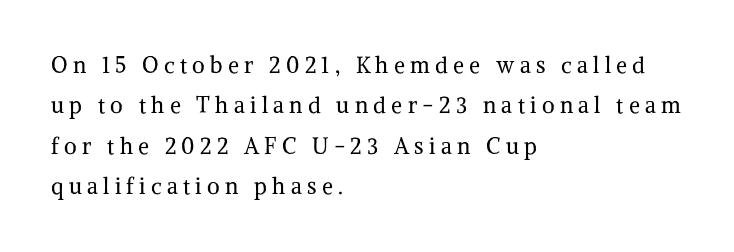
The image shows 22 px text type, upright; set left-aligned, line spacing 1.84x, unusually wide letter spacing (+0.24 em), not underlined.
